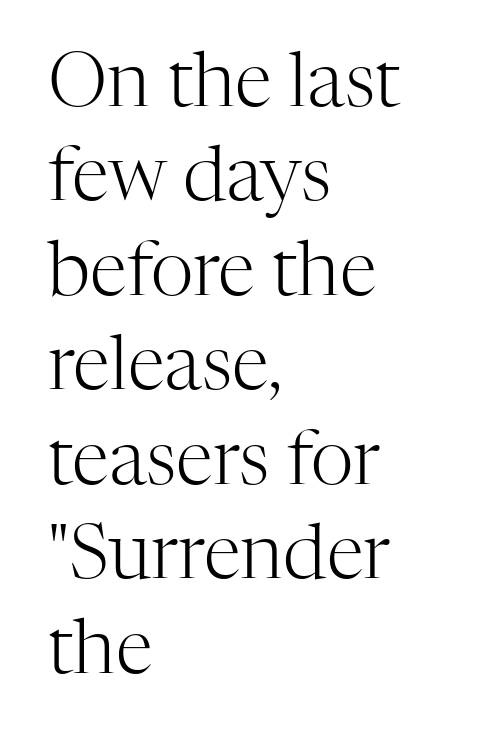
{"serif": "yes", "italic": "no", "bold": "no", "weight": "light", "width": "normal", "stroke_contrast": "high", "x_height": "medium", "monospaced": "no", "underline": "no", "align": "left", "line_spacing": "normal", "line_spacing_ratio": 1.26, "letter_spacing": "normal", "letter_spacing_em": 0.0, "glyph_px": 75}
